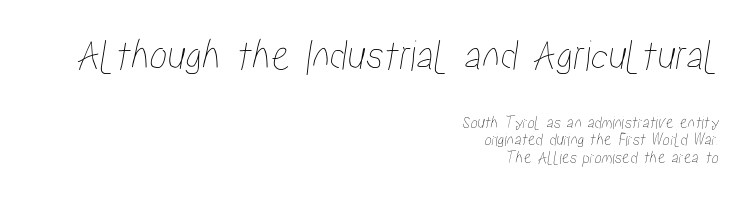
{"width": "condensed", "stroke_contrast": "low", "x_height": "medium", "monospaced": "no", "underline": "no", "align": "right", "line_spacing": "tight", "line_spacing_ratio": 0.97, "letter_spacing": "normal", "letter_spacing_em": 0.0, "larger_block": "first", "size_ratio": 2.5, "glyph_px": 45}
